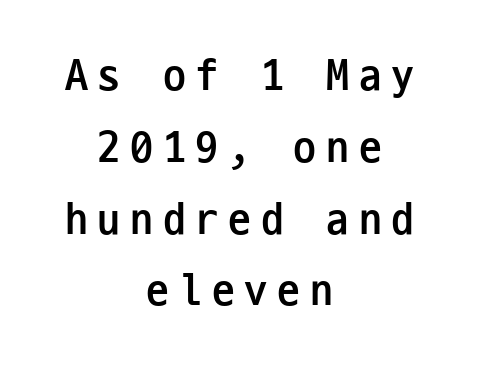
Q: Is the text bold? A: Yes.
Q: Is the text italic (slanted)? A: No, it is upright.
Q: Is the typeface a serif or a sans-serif typeface? A: Sans-serif.
Q: Is the text underlined? A: No.
Q: How is the paragraph aligned? A: Centered.
Q: Is the spacing between letters normal or unusually wide? A: Unusually wide.
Q: Is the spacing between lines tight, normal or loose? A: Normal.
Q: Width (condensed, normal, or wide)? A: Condensed.
Q: Stroke contrast? A: Low.
Q: x-height? A: Medium.
Q: Monospaced? A: Yes.
